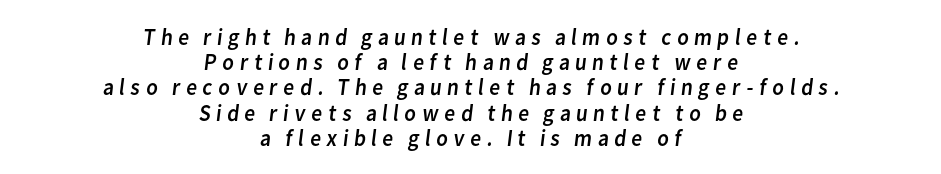
Where is the straight margin? There isn't one; the lines are centered. The font sits on the lighter half of the weight spectrum, regular included. You could barely slide anything between these rows. Anything drawn beneath the words? Only blank space.
